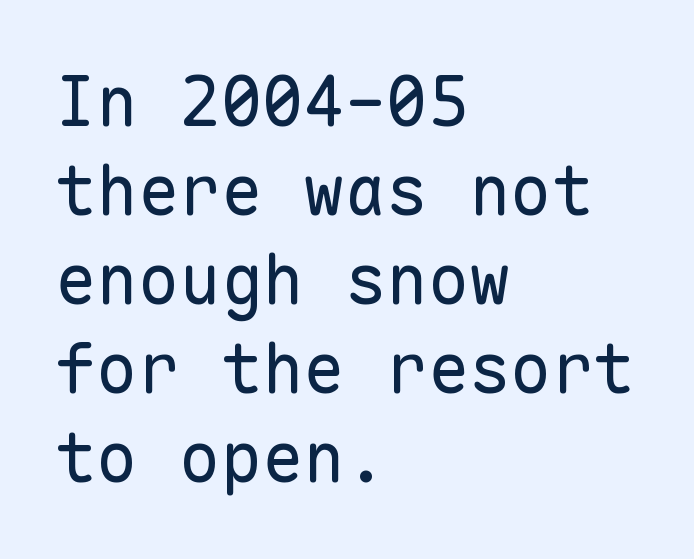
Q: Is the text bold? A: No.
Q: Is the text italic (slanted)? A: No, it is upright.
Q: Is the typeface a serif or a sans-serif typeface? A: Sans-serif.
Q: Is the text underlined? A: No.
Q: How is the paragraph aligned? A: Left-aligned.
Q: Is the spacing between letters normal or unusually wide? A: Normal.
Q: Is the spacing between lines tight, normal or loose? A: Normal.
Q: Width (condensed, normal, or wide)? A: Normal.
Q: Stroke contrast? A: Low.
Q: x-height? A: Medium.
Q: Monospaced? A: Yes.
